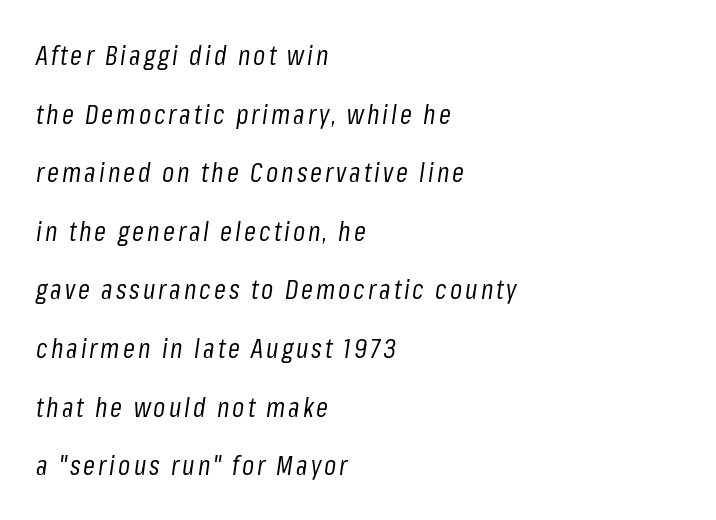
Q: Is the text bold? A: No.
Q: Is the text italic (slanted)? A: Yes, it leans right by about 8 degrees.
Q: Is the text underlined? A: No.
Q: How is the paragraph aligned? A: Left-aligned.
Q: Is the spacing between lines tight, normal or loose? A: Loose.
